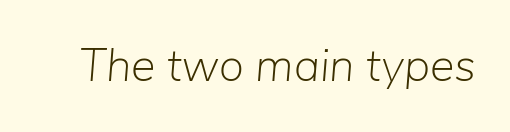
A typesetter would call this zero additional tracking. The passage shown is typed in a proportional face where columns would drift. No letter is thick-stroked: the sample isn't bold. Check under the words: just untouched page. Notice how the stems are inclined rather than vertical — that's the hallmark of italics.
